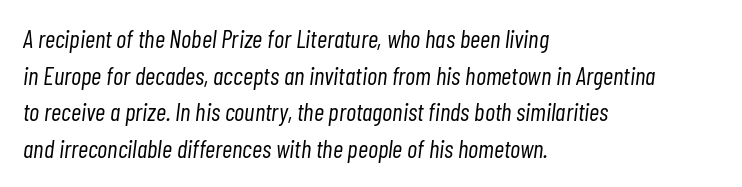
You could call the tracking neutral — neither tight nor loose. Evenly set lines give the paragraph a standard silhouette. Does the lettering tilt? It does — this is italic. Horizontally, the lines are justified to the leading edge only.
